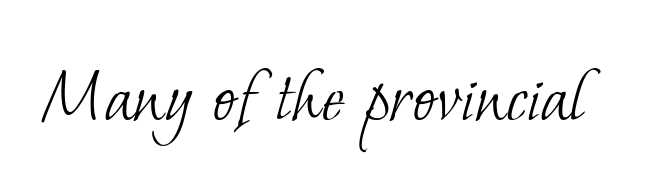
Q: Is the text bold? A: No.
Q: Is the typeface a serif or a sans-serif typeface? A: Serif.
Q: Is the text underlined? A: No.
Q: Is the spacing between letters normal or unusually wide? A: Normal.
Q: Width (condensed, normal, or wide)? A: Normal.
Q: Stroke contrast? A: Low.
Q: x-height? A: Small.
Q: Monospaced? A: No.
